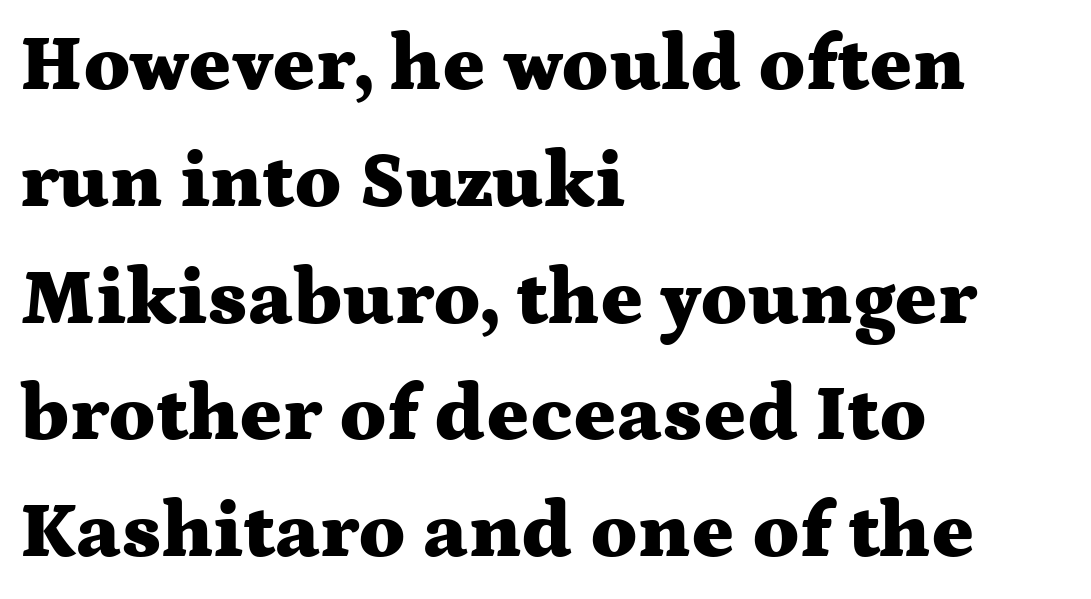
Q: Is the text bold? A: Yes.
Q: Is the text italic (slanted)? A: No, it is upright.
Q: Is the typeface a serif or a sans-serif typeface? A: Serif.
Q: Is the text underlined? A: No.
Q: How is the paragraph aligned? A: Left-aligned.
Q: Is the spacing between letters normal or unusually wide? A: Normal.
Q: Is the spacing between lines tight, normal or loose? A: Normal.
Q: Width (condensed, normal, or wide)? A: Wide.
Q: Stroke contrast? A: Medium.
Q: x-height? A: Medium.
Q: Monospaced? A: No.
